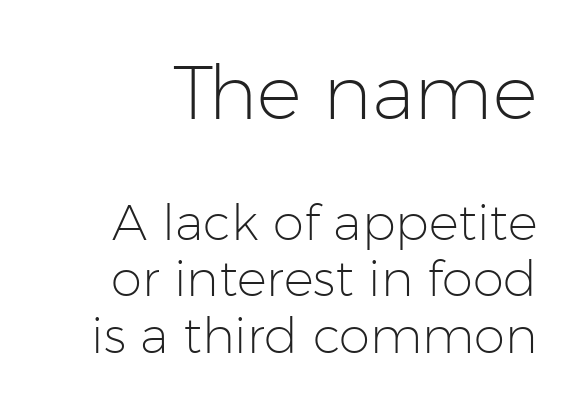
Rendered with straight, roman letterforms. The passage shown is typed in a proportional face where columns would drift. The strip under each line holds only bare page. No chunkiness to these letters — they're not bold.
